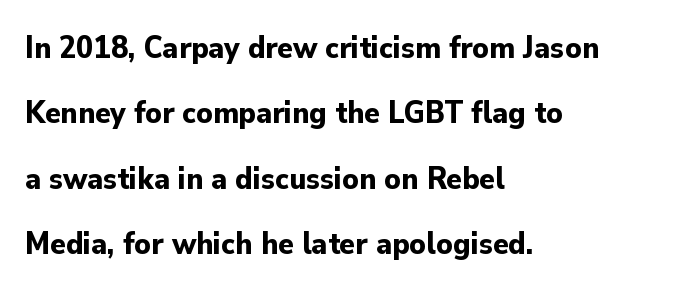
{"serif": "no", "italic": "no", "bold": "yes", "weight": "bold", "width": "normal", "stroke_contrast": "low", "x_height": "small", "monospaced": "no", "underline": "no", "align": "left", "line_spacing": "loose", "line_spacing_ratio": 2.04, "letter_spacing": "normal", "letter_spacing_em": 0.0, "glyph_px": 32}
